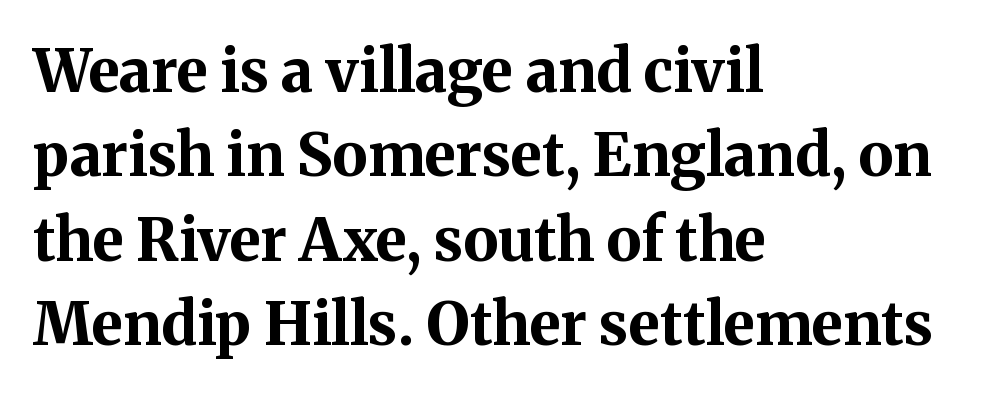
The passage shown is typeset with a serif family. Compared with a centered layout, this one pins lines to the left instead. A typesetter would call this zero additional tracking. Quick note: not italic, upright. Think of a printed novel: that variable character pitch is what you see here.
